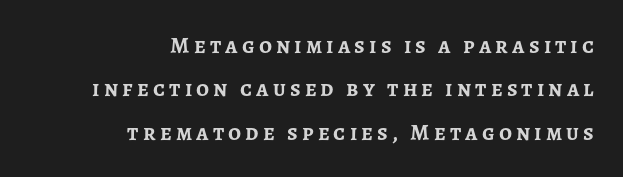
The image shows 23 px bold type, upright; set right-aligned, line spacing 1.89x, not underlined.
